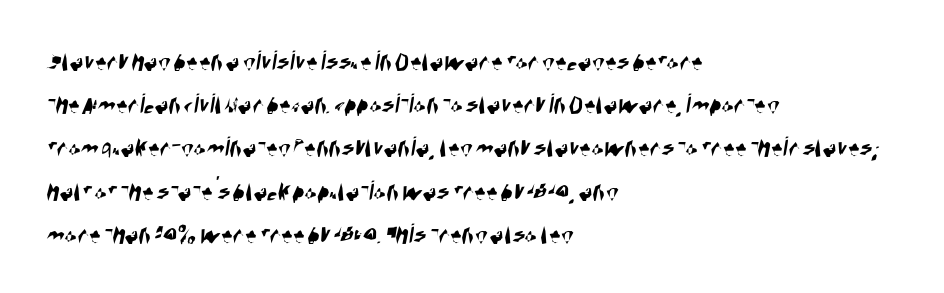
{"serif": "no", "width": "condensed", "stroke_contrast": "high", "x_height": "large", "monospaced": "no", "underline": "no", "align": "left", "line_spacing": "normal", "line_spacing_ratio": 1.49, "letter_spacing": "normal", "letter_spacing_em": 0.0, "glyph_px": 29}
